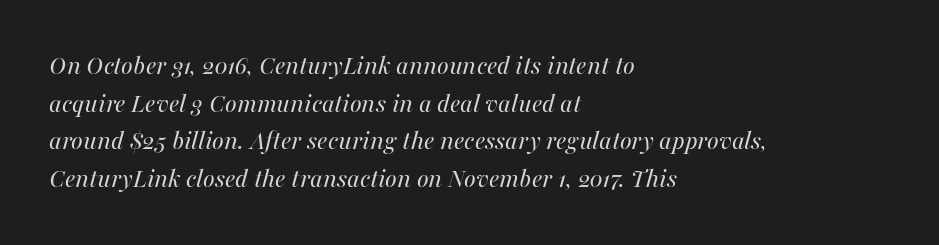
The image shows 28 px regular-weight type, italic (leaning right); set left-aligned, normal line spacing (1.34x), normal letter spacing, not underlined; medium stroke contrast and a medium x-height.
